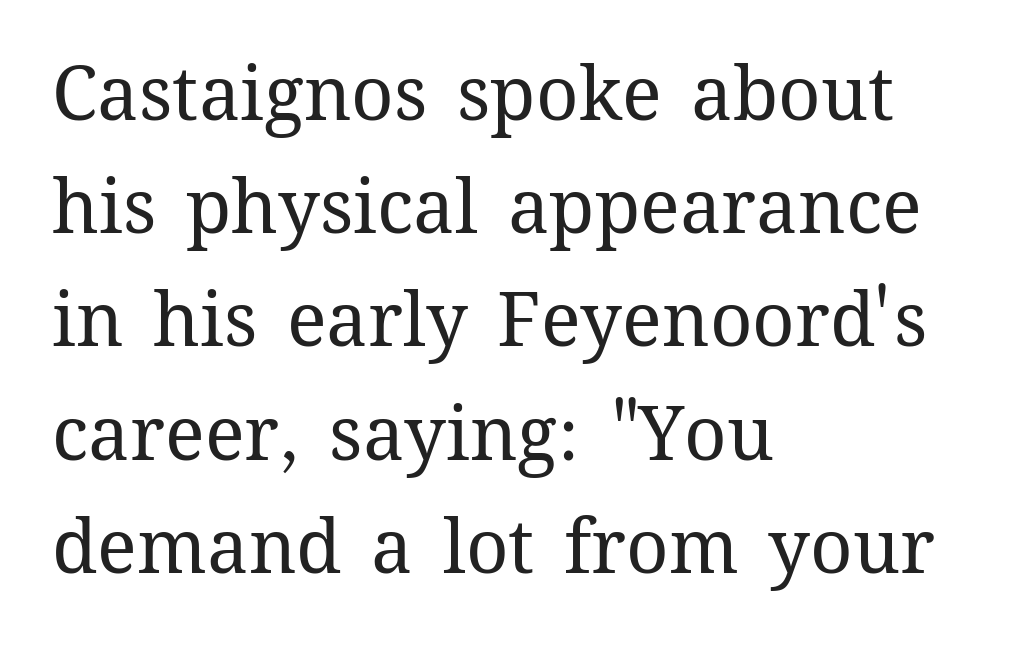
Q: Is the text bold? A: No.
Q: Is the text italic (slanted)? A: No, it is upright.
Q: Is the text underlined? A: No.
Q: How is the paragraph aligned? A: Left-aligned.
Q: Is the spacing between letters normal or unusually wide? A: Normal.
Q: Is the spacing between lines tight, normal or loose? A: Normal.
Q: Width (condensed, normal, or wide)? A: Normal.
Q: Stroke contrast? A: Medium.
Q: x-height? A: Medium.
Q: Monospaced? A: No.
